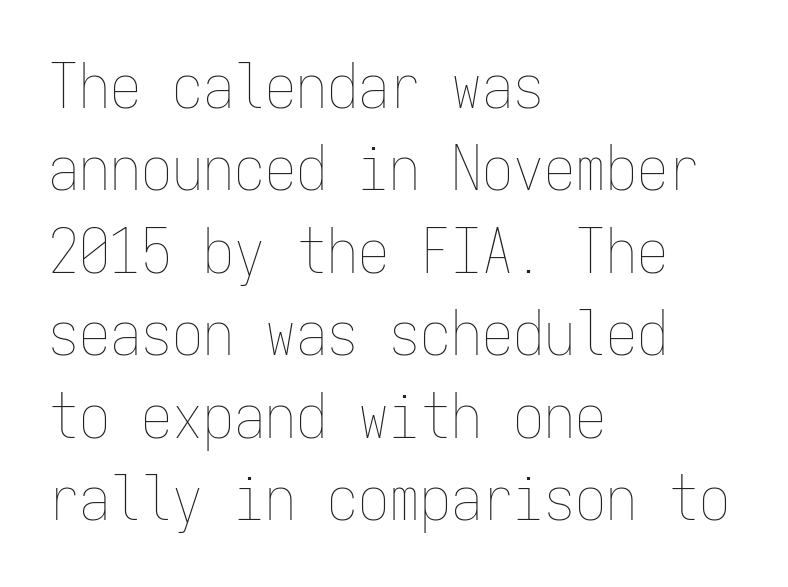
{"italic": "no", "bold": "no", "weight": "thin", "width": "condensed", "stroke_contrast": "low", "x_height": "medium", "monospaced": "yes", "underline": "no", "align": "left", "line_spacing": "normal", "line_spacing_ratio": 1.33, "letter_spacing": "normal", "letter_spacing_em": 0.0, "glyph_px": 62}
